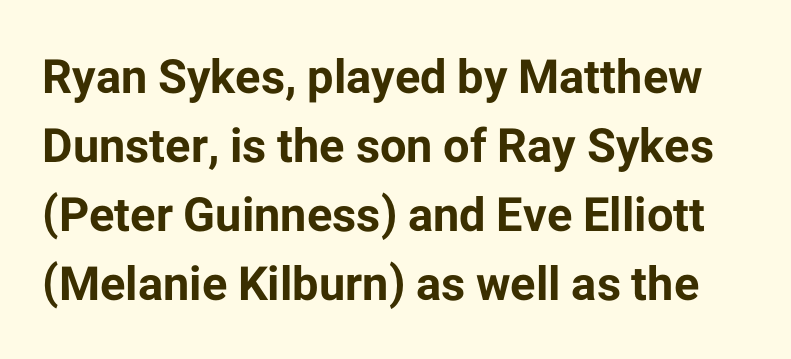
The image shows 47 px bold sans-serif type, upright; set normal line spacing (1.47x), normal letter spacing, not underlined; low stroke contrast and a medium x-height.
